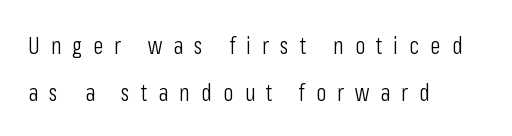
Q: Is the text bold? A: No.
Q: Is the text italic (slanted)? A: No, it is upright.
Q: Is the text underlined? A: No.
Q: How is the paragraph aligned? A: Left-aligned.
Q: Is the spacing between letters normal or unusually wide? A: Unusually wide.
Q: Is the spacing between lines tight, normal or loose? A: Loose.
